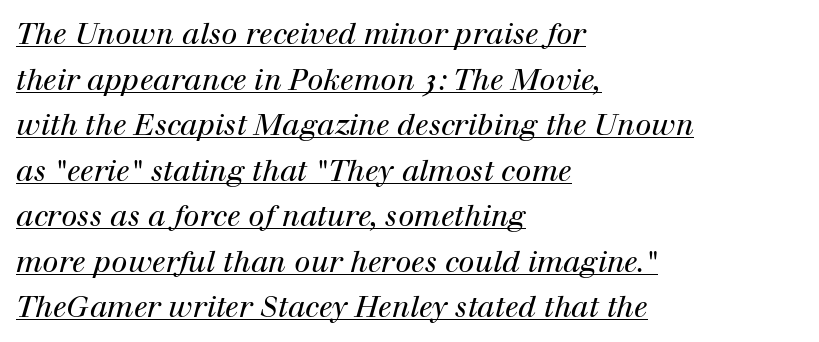
{"serif": "yes", "italic": "yes", "lean": "right", "slant_degrees": 12, "bold": "no", "weight": "regular", "width": "normal", "stroke_contrast": "high", "x_height": "medium", "monospaced": "no", "underline": "yes", "align": "left", "line_spacing": "normal", "line_spacing_ratio": 1.57, "letter_spacing": "normal", "letter_spacing_em": 0.0, "glyph_px": 29}
